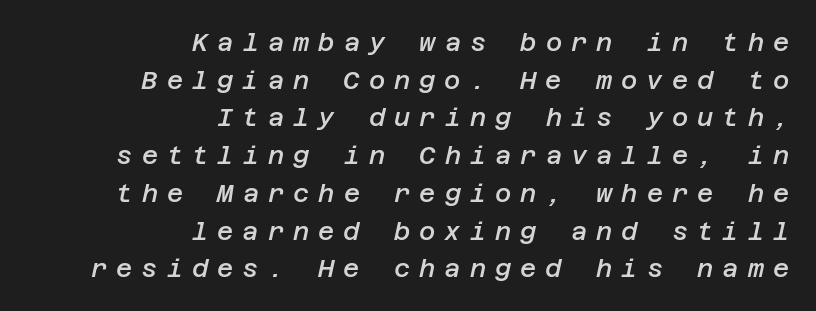
The image shows 25 px text type, italic (leaning right); set right-aligned, normal line spacing (1.51x), unusually wide letter spacing (+0.36 em), not underlined.
